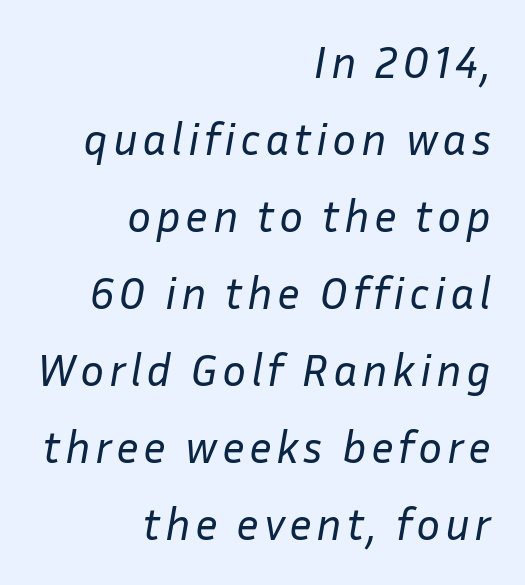
The image shows 45 px regular-weight type, italic (leaning right); set right-aligned, line spacing 1.71x, not underlined; low stroke contrast and a medium x-height.
